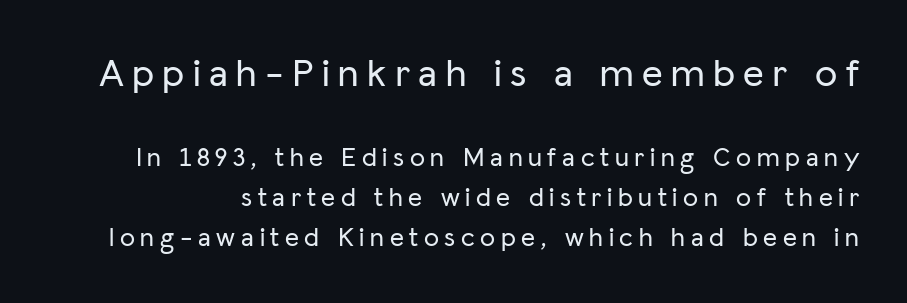
Q: Is the text italic (slanted)? A: No, it is upright.
Q: Is the typeface a serif or a sans-serif typeface? A: Sans-serif.
Q: Is the text underlined? A: No.
Q: Is the spacing between letters normal or unusually wide? A: Unusually wide.
Q: Is the spacing between lines tight, normal or loose? A: Normal.
Q: Which block of text is set in a larger size, the first (top) or the second (bottom)? A: The first (top) one.
Q: Width (condensed, normal, or wide)? A: Normal.
Q: Stroke contrast? A: Low.
Q: x-height? A: Medium.
Q: Monospaced? A: No.
